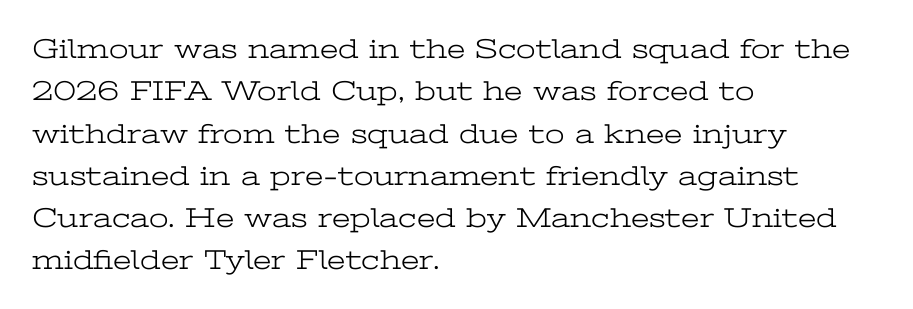
{"serif": "yes", "italic": "no", "bold": "no", "weight": "light", "width": "wide", "stroke_contrast": "low", "x_height": "medium", "monospaced": "no", "underline": "no", "align": "left", "line_spacing": "normal", "line_spacing_ratio": 1.51, "letter_spacing": "normal", "letter_spacing_em": 0.0, "glyph_px": 28}
